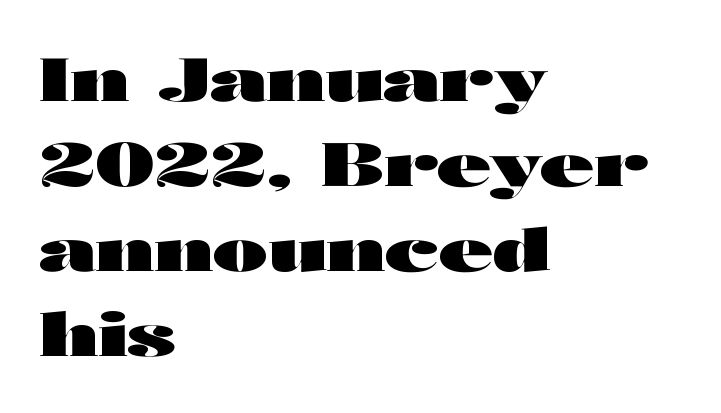
The image shows 59 px heavy, wide type, upright; set left-aligned, normal line spacing (1.44x), normal letter spacing, not underlined; high stroke contrast and a medium x-height.
